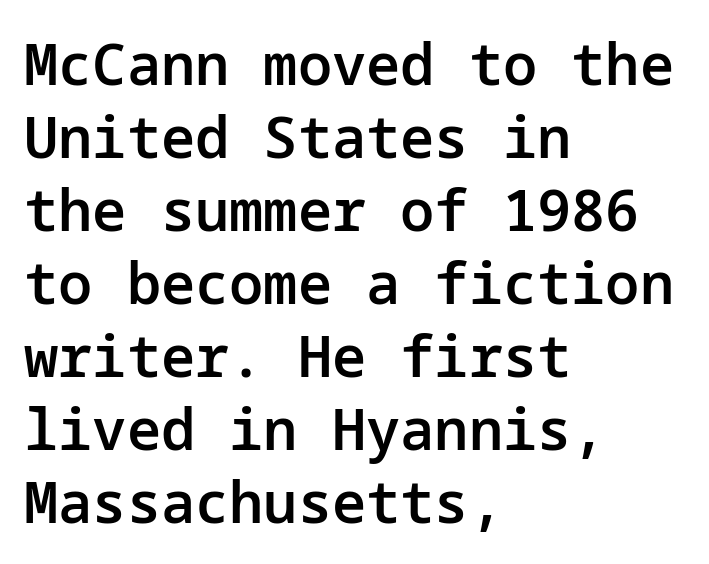
The image shows 57 px semibold sans-serif type, upright; set left-aligned, normal line spacing (1.28x), normal letter spacing, not underlined; low stroke contrast and a medium x-height.
